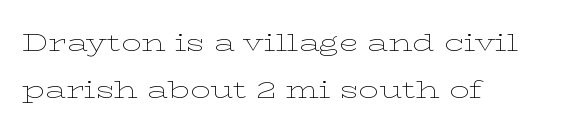
The image shows 25 px text type, upright; set left-aligned, line spacing 1.88x, normal letter spacing, not underlined.
